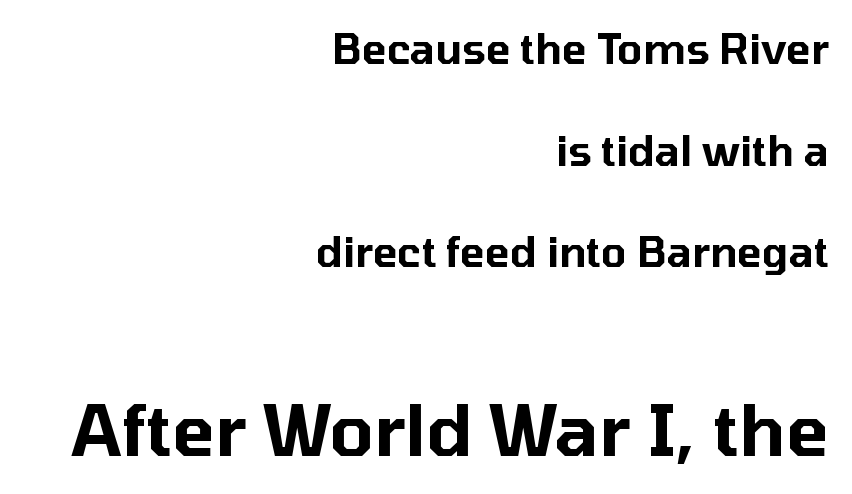
The image shows 71 px sans-serif type, upright; set right-aligned, loose line spacing (2.48x), normal letter spacing, not underlined; the second (bottom) block is 1.73x larger; low stroke contrast and a medium x-height.
